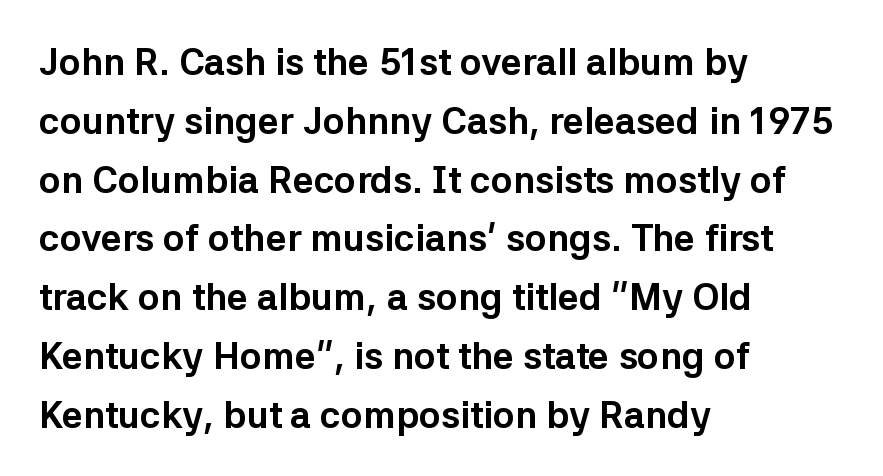
The image shows 37 px bold sans-serif type, upright; set left-aligned, normal line spacing (1.59x), normal letter spacing, not underlined; low stroke contrast and a medium x-height.
